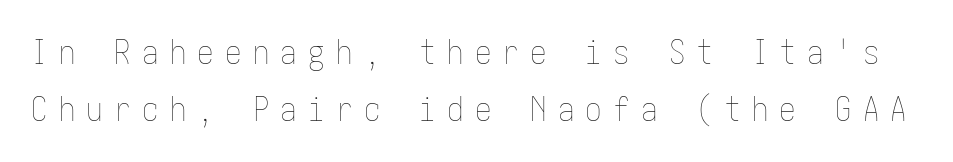
The space directly below the letters is spotless. The line texture is sparse and dotted thanks to wide tracking. Stems and bowls with no extra thickness — not bold. It's the straight-up-and-down kind of type.
